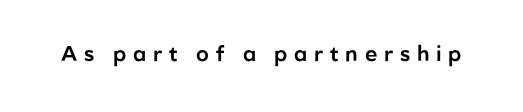
Compared with typical body copy, the letter spacing here is much looser. Underlining? Definitely not there. Is there any slant? The stems are plumb.
